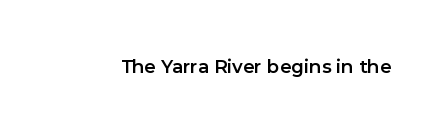
{"italic": "no", "bold": "semi", "underline": "no", "letter_spacing": "normal", "letter_spacing_em": 0.0, "glyph_px": 20}
